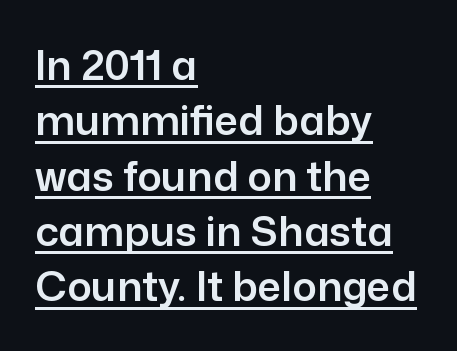
Q: Is the text italic (slanted)? A: No, it is upright.
Q: Is the typeface a serif or a sans-serif typeface? A: Sans-serif.
Q: Is the text underlined? A: Yes.
Q: How is the paragraph aligned? A: Left-aligned.
Q: Is the spacing between letters normal or unusually wide? A: Normal.
Q: Is the spacing between lines tight, normal or loose? A: Normal.
Q: Width (condensed, normal, or wide)? A: Normal.
Q: Stroke contrast? A: Low.
Q: x-height? A: Medium.
Q: Monospaced? A: No.
